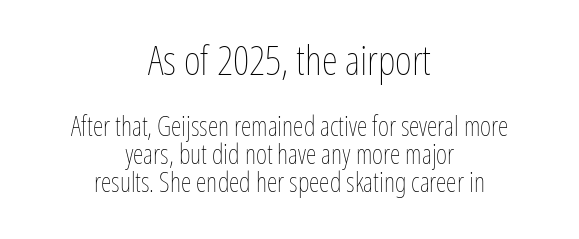
Q: Is the text bold? A: No.
Q: Is the text italic (slanted)? A: No, it is upright.
Q: Is the text underlined? A: No.
Q: How is the paragraph aligned? A: Centered.
Q: Is the spacing between letters normal or unusually wide? A: Normal.
Q: Is the spacing between lines tight, normal or loose? A: Tight.
Q: Which block of text is set in a larger size, the first (top) or the second (bottom)? A: The first (top) one.
Q: Width (condensed, normal, or wide)? A: Condensed.
Q: Stroke contrast? A: Low.
Q: x-height? A: Medium.
Q: Monospaced? A: No.
